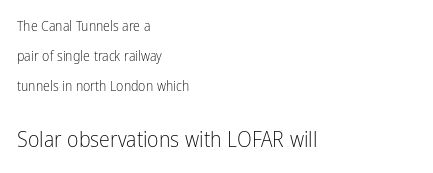
Q: Is the text bold? A: No.
Q: Is the text italic (slanted)? A: No, it is upright.
Q: Is the text underlined? A: No.
Q: How is the paragraph aligned? A: Left-aligned.
Q: Is the spacing between letters normal or unusually wide? A: Normal.
Q: Is the spacing between lines tight, normal or loose? A: Loose.
Q: Which block of text is set in a larger size, the first (top) or the second (bottom)? A: The second (bottom) one.
